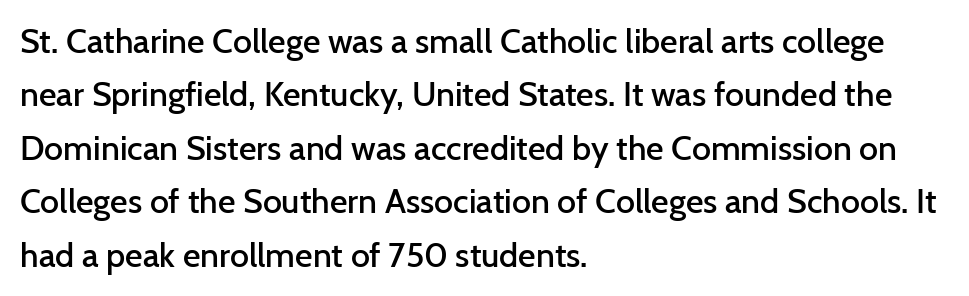
Looks like regular typesetting: each glyph gets only the width it needs. This sample is left-justified, so line endings fall wherever the words run out. I'd describe the lettering as semibold — firm but not a full bold. Grotesque or geometric, the face here clearly has no serifs. A normal amount of white space separates one row of letters from the next.
